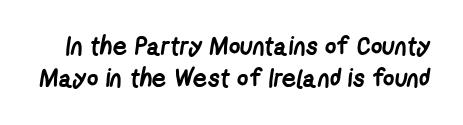
The image shows 25 px bold type; set normal line spacing (1.27x), normal letter spacing, not underlined.
